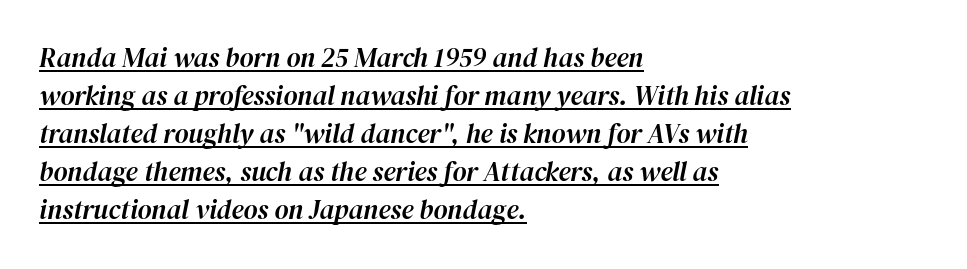
The image shows 27 px text type, italic (leaning right); set left-aligned, normal line spacing (1.41x), normal letter spacing, underlined.
